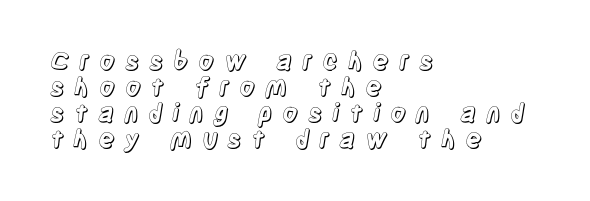
{"underline": "no", "align": "left", "line_spacing": "tight", "line_spacing_ratio": 1.04, "letter_spacing": "wide", "letter_spacing_em": 0.37, "glyph_px": 25}
